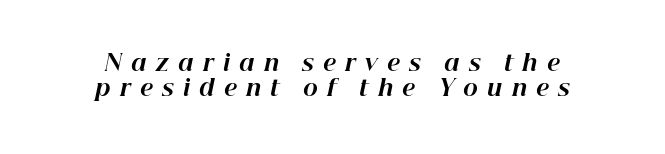
The image shows 22 px bold type, italic (leaning right); set tight line spacing (1.12x), unusually wide letter spacing (+0.42 em), not underlined.
